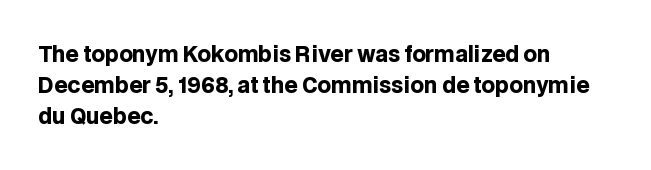
The image shows 21 px bold type, upright; set left-aligned, normal line spacing (1.48x), normal letter spacing, not underlined.
